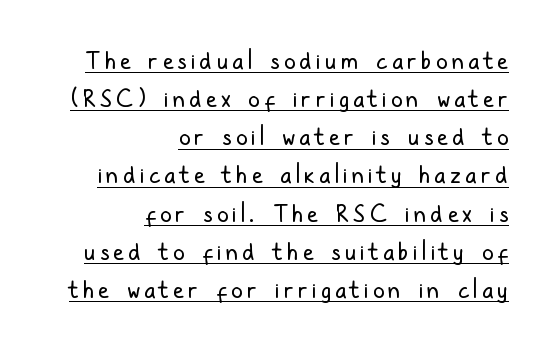
The image shows 24 px text type, upright; set right-aligned, normal line spacing (1.59x), underlined.
